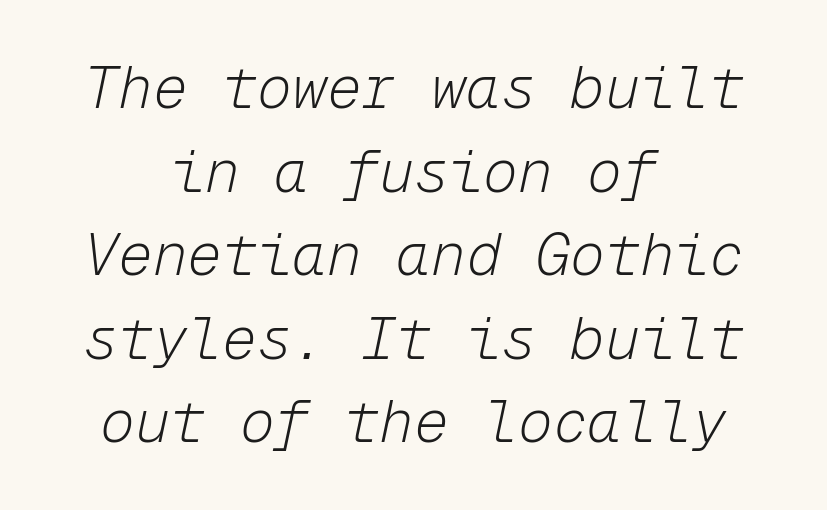
Descender tails drop into unmarked territory. Visually the block forms a symmetrical silhouette, jagged on both flanks. Tracking here is standard; glyphs follow each other at the usual distance. Think of a typewriter: that constant character pitch is what you see here.
